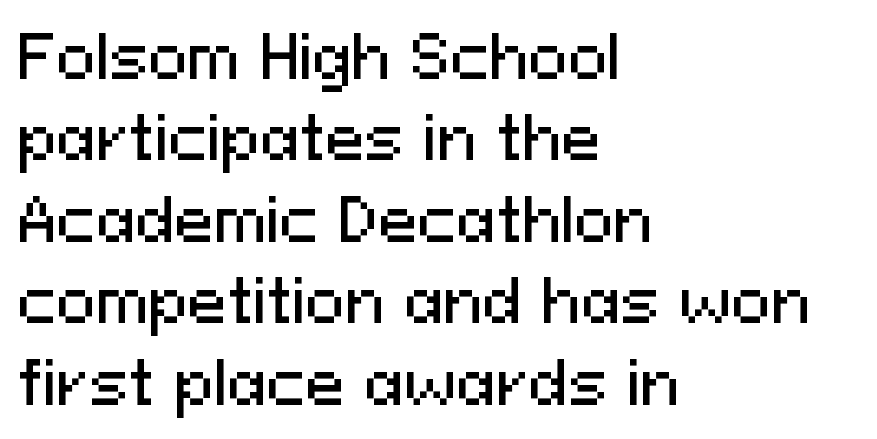
Character widths vary here, with narrow letters taking less room than wide ones. How are the letters spaced? Ordinarily, with no added tracking. The rendering anchors every line to the left-hand side. Notice how the stems are strictly vertical — no italics here. Type style note: lacks serifs. How would I describe the line gaps? Plain and ordinary.
